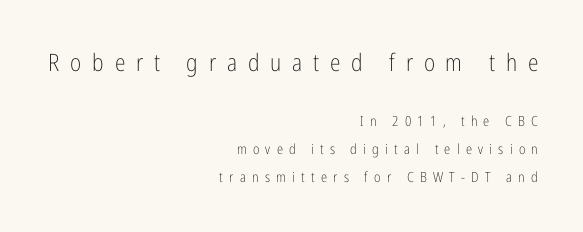
{"italic": "no", "bold": "no", "underline": "no", "align": "right", "line_spacing": "loose", "line_spacing_ratio": 1.97, "letter_spacing": "wide", "letter_spacing_em": 0.45, "larger_block": "first", "size_ratio": 1.71, "glyph_px": 24}
